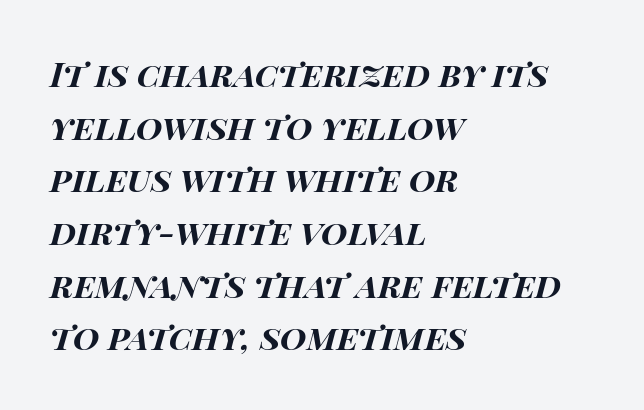
Q: Is the text bold? A: Yes.
Q: Is the text italic (slanted)? A: Yes, it leans right by about 15 degrees.
Q: Is the text underlined? A: No.
Q: How is the paragraph aligned? A: Left-aligned.
Q: Is the spacing between letters normal or unusually wide? A: Normal.
Q: Is the spacing between lines tight, normal or loose? A: Normal.
Q: Width (condensed, normal, or wide)? A: Wide.
Q: Stroke contrast? A: High.
Q: x-height? A: Large.
Q: Monospaced? A: No.
